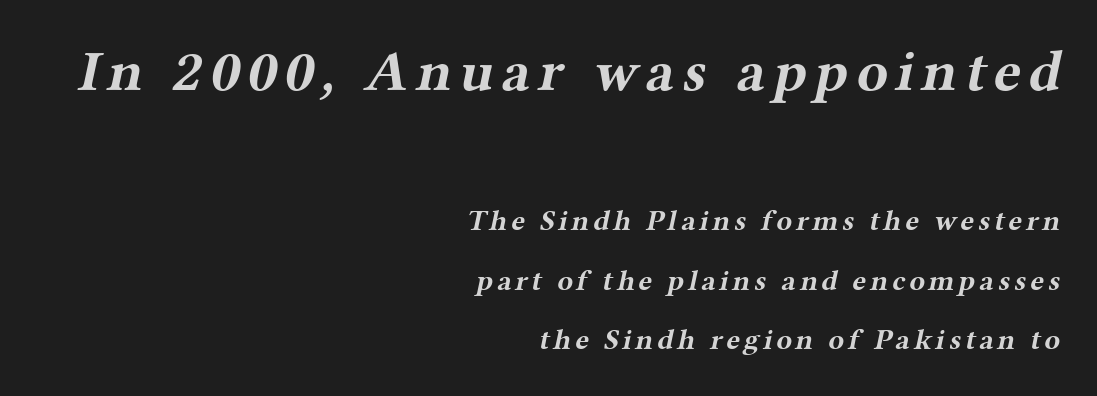
Q: Is the text bold? A: Yes.
Q: Is the typeface a serif or a sans-serif typeface? A: Serif.
Q: Is the text underlined? A: No.
Q: How is the paragraph aligned? A: Right-aligned.
Q: Is the spacing between lines tight, normal or loose? A: Loose.
Q: Which block of text is set in a larger size, the first (top) or the second (bottom)? A: The first (top) one.
Q: Width (condensed, normal, or wide)? A: Wide.
Q: Stroke contrast? A: Medium.
Q: x-height? A: Medium.
Q: Monospaced? A: No.
